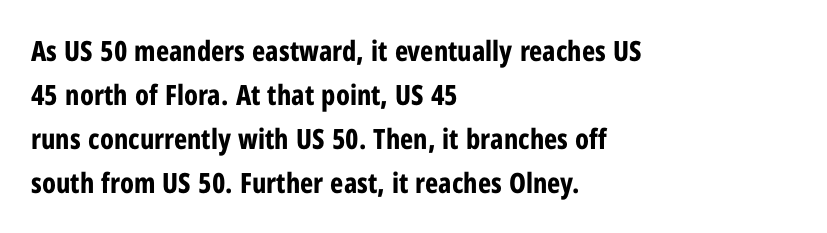
Note the varied advance widths — an 'i' is clearly narrower than an 'm'. A classic flush-left, rag-right setting is used for this passage. The typography opts for an upright posture over an oblique one. Bare-footed words on every line. The rows are spaced the way most documents space them.
